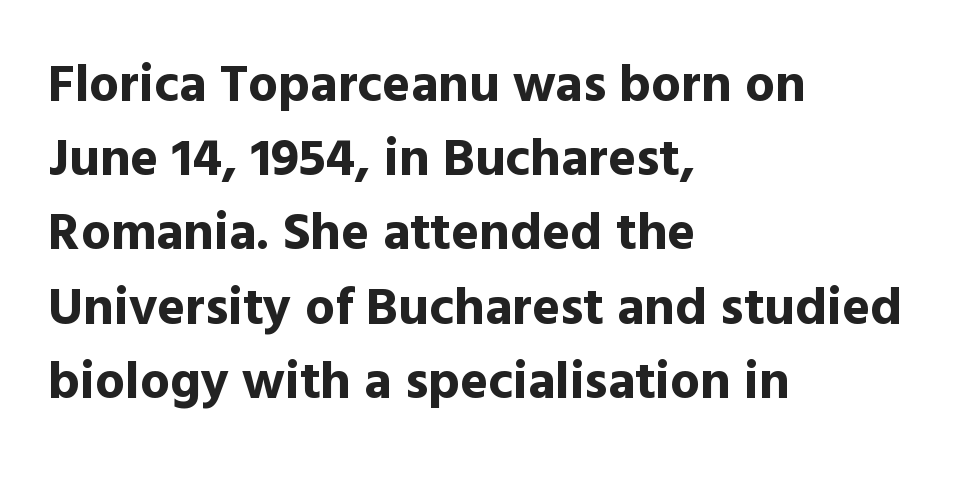
{"serif": "no", "italic": "no", "bold": "yes", "weight": "bold", "width": "normal", "x_height": "medium", "monospaced": "no", "underline": "no", "align": "left", "line_spacing": "normal", "line_spacing_ratio": 1.4, "letter_spacing": "normal", "letter_spacing_em": 0.0, "glyph_px": 53}
